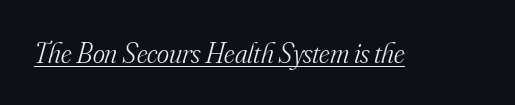
The string is rendered with underlining switched on. Default kerning and tracking; the words read as compact shapes. The letterforms sit at book weight or below. Examine the stroke ends and you'll spot serifs.
